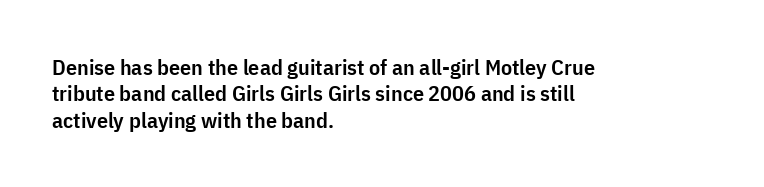
In terms of posture, this sample is upright. Does the copy run flush right? No — it runs flush left. Each word holds together tightly as a unit, with standard inter-letter gaps. Just letters on the line, the space beneath them empty. On the weight axis this lands at semibold, roughly 600.
